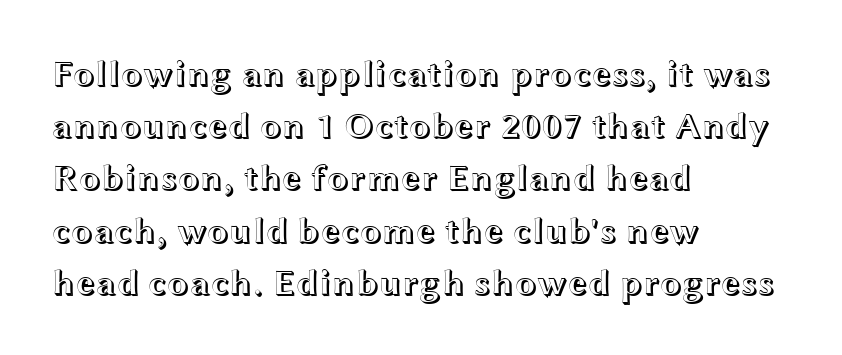
{"italic": "no", "width": "wide", "x_height": "medium", "monospaced": "no", "underline": "no", "align": "left", "line_spacing": "normal", "line_spacing_ratio": 1.45, "letter_spacing": "normal", "letter_spacing_em": 0.0, "glyph_px": 36}
